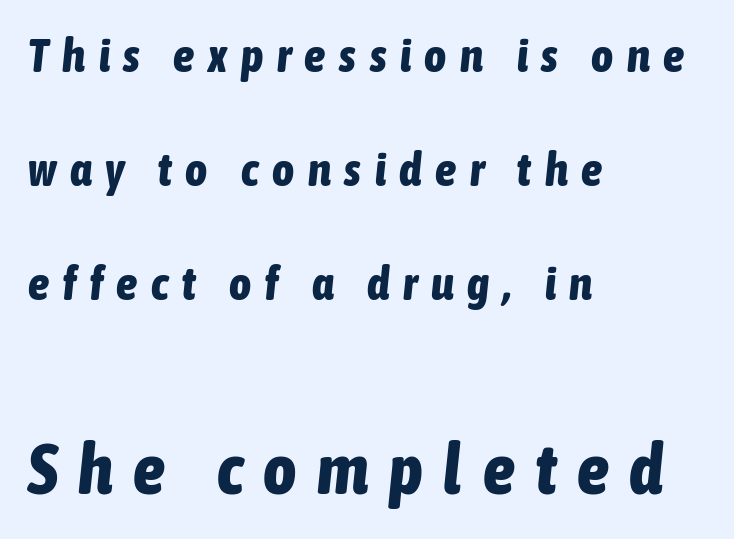
{"italic": "yes", "lean": "right", "slant_degrees": 6, "bold": "yes", "weight": "bold", "width": "condensed", "stroke_contrast": "low", "x_height": "medium", "monospaced": "no", "underline": "no", "align": "left", "line_spacing": "loose", "line_spacing_ratio": 2.43, "letter_spacing": "wide", "letter_spacing_em": 0.29, "larger_block": "second", "size_ratio": 1.51, "glyph_px": 71}
